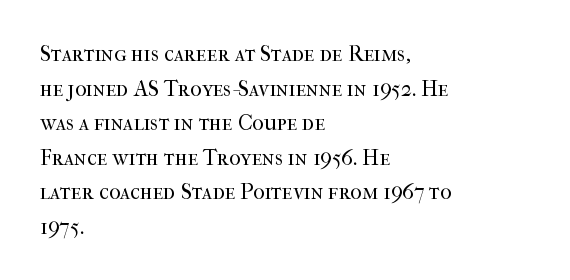
{"italic": "no", "bold": "no", "underline": "no", "align": "left", "line_spacing": "normal", "line_spacing_ratio": 1.57, "letter_spacing": "normal", "letter_spacing_em": 0.0, "glyph_px": 22}
